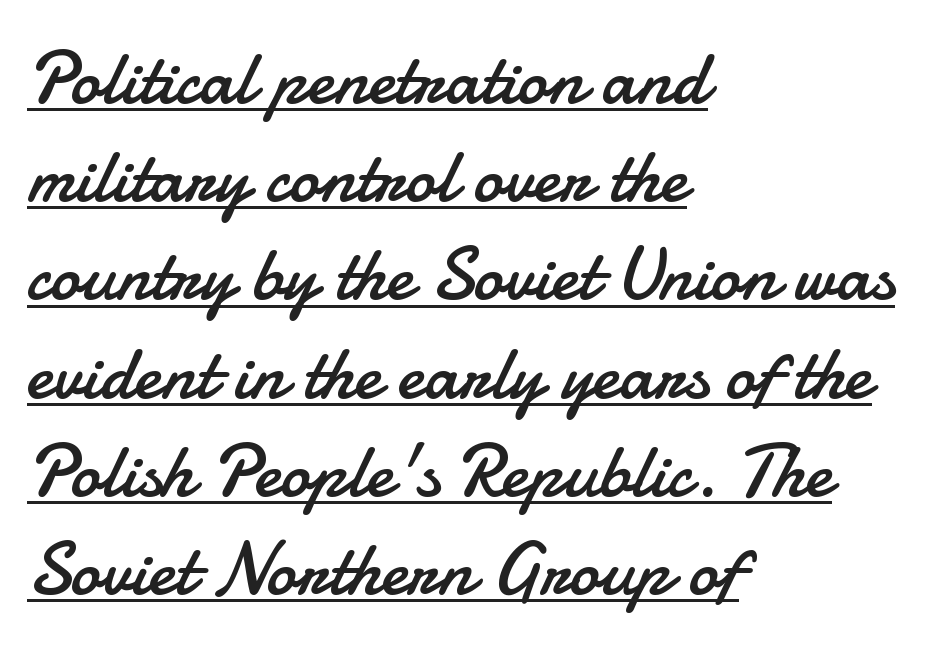
The image shows 75 px regular-weight sans-serif type; set left-aligned, normal line spacing (1.31x), normal letter spacing, underlined; low stroke contrast and a small x-height.
